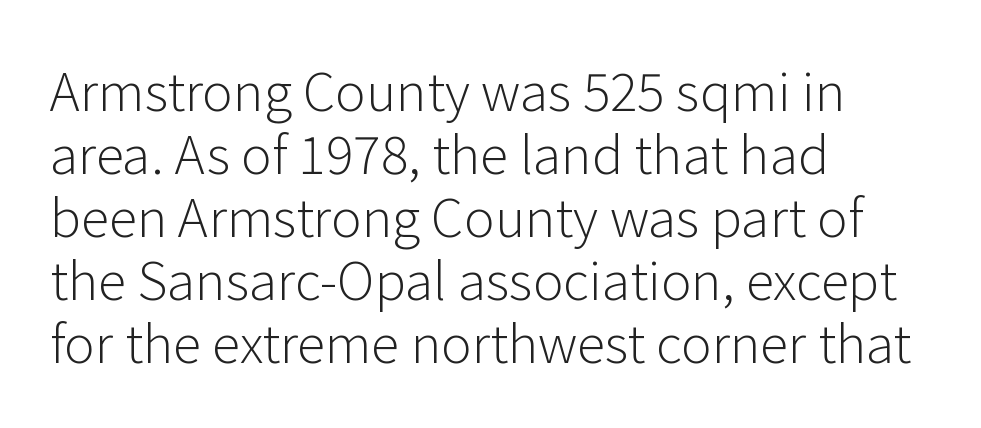
Q: Is the text bold? A: No.
Q: Is the text italic (slanted)? A: No, it is upright.
Q: Is the typeface a serif or a sans-serif typeface? A: Sans-serif.
Q: Is the text underlined? A: No.
Q: How is the paragraph aligned? A: Left-aligned.
Q: Is the spacing between letters normal or unusually wide? A: Normal.
Q: Width (condensed, normal, or wide)? A: Normal.
Q: Stroke contrast? A: Low.
Q: x-height? A: Medium.
Q: Monospaced? A: No.
